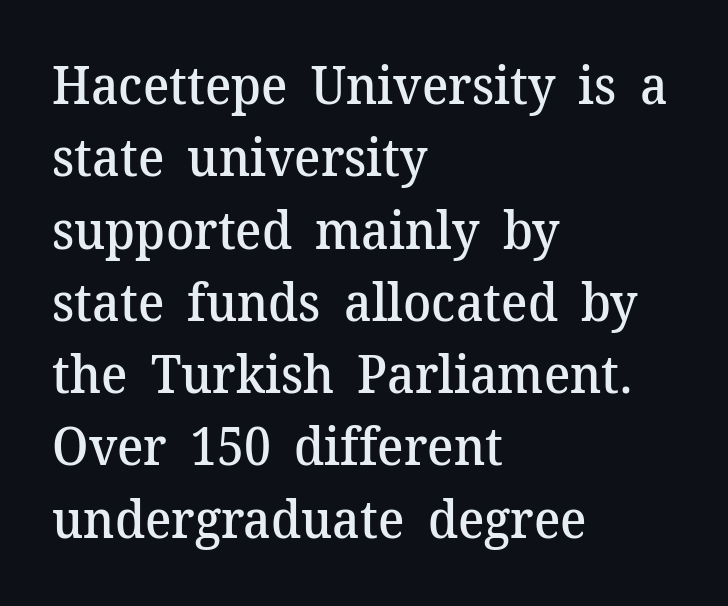
The image shows 52 px semibold serif type, upright; set left-aligned, normal line spacing (1.39x), normal letter spacing, not underlined; medium stroke contrast and a medium x-height.
